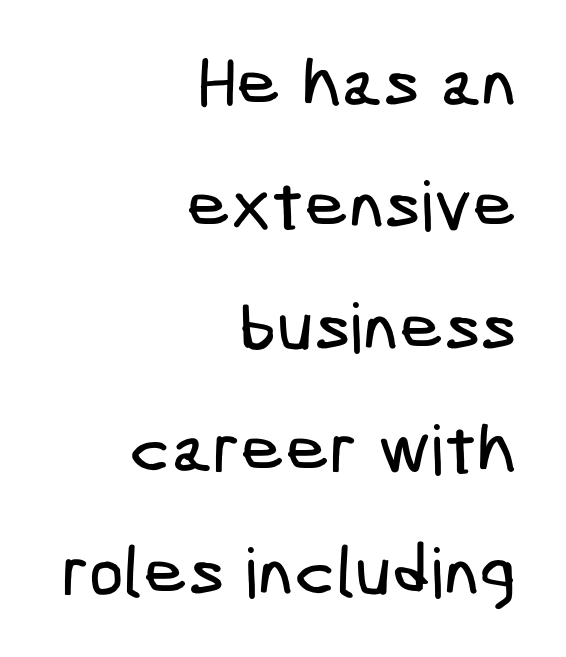
Q: Is the typeface a serif or a sans-serif typeface? A: Sans-serif.
Q: Is the text underlined? A: No.
Q: How is the paragraph aligned? A: Right-aligned.
Q: Is the spacing between letters normal or unusually wide? A: Normal.
Q: Width (condensed, normal, or wide)? A: Condensed.
Q: Stroke contrast? A: Low.
Q: x-height? A: Medium.
